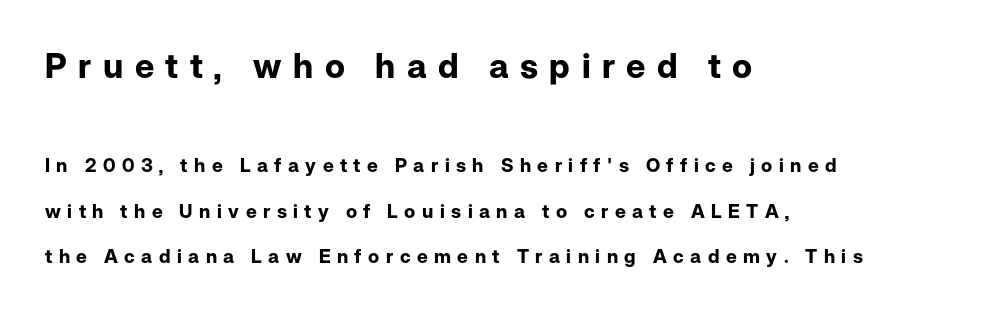
Q: Is the text bold? A: Yes.
Q: Is the text italic (slanted)? A: No, it is upright.
Q: Is the typeface a serif or a sans-serif typeface? A: Sans-serif.
Q: Is the text underlined? A: No.
Q: How is the paragraph aligned? A: Left-aligned.
Q: Is the spacing between letters normal or unusually wide? A: Unusually wide.
Q: Is the spacing between lines tight, normal or loose? A: Loose.
Q: Which block of text is set in a larger size, the first (top) or the second (bottom)? A: The first (top) one.
Q: Width (condensed, normal, or wide)? A: Normal.
Q: Stroke contrast? A: Low.
Q: x-height? A: Medium.
Q: Monospaced? A: No.
